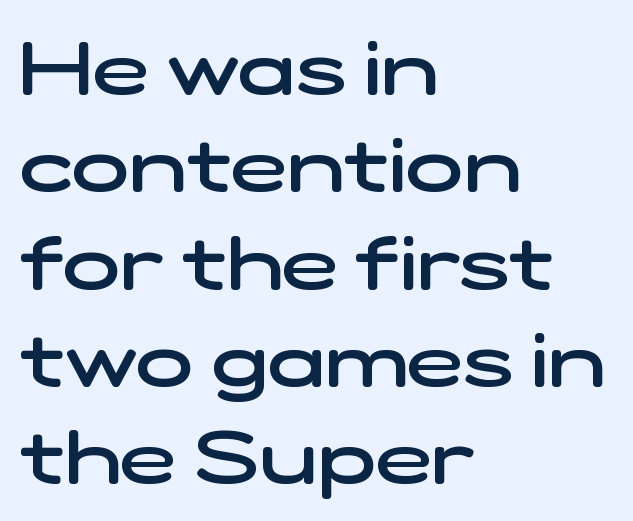
The image shows 76 px semibold, wide sans-serif type; set left-aligned, normal line spacing (1.28x), normal letter spacing, not underlined; low stroke contrast and a medium x-height.
